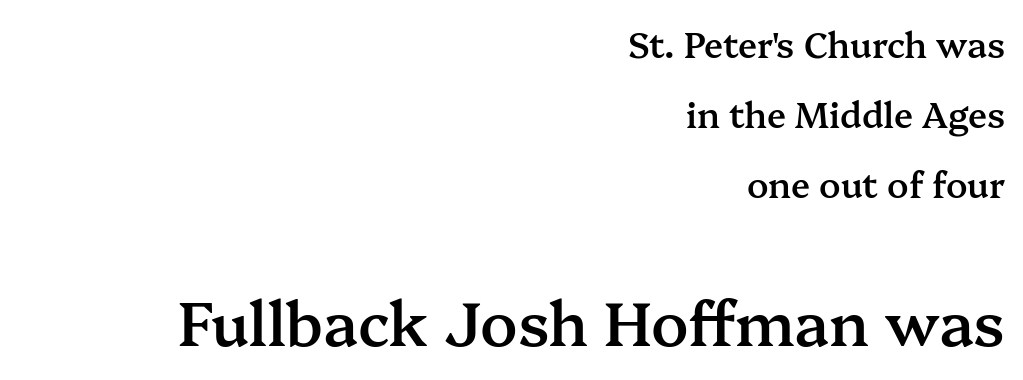
The image shows 61 px semibold serif type, upright; set right-aligned, loose line spacing (2.0x), normal letter spacing, not underlined; the second (bottom) block is 1.74x larger; medium stroke contrast and a medium x-height.
